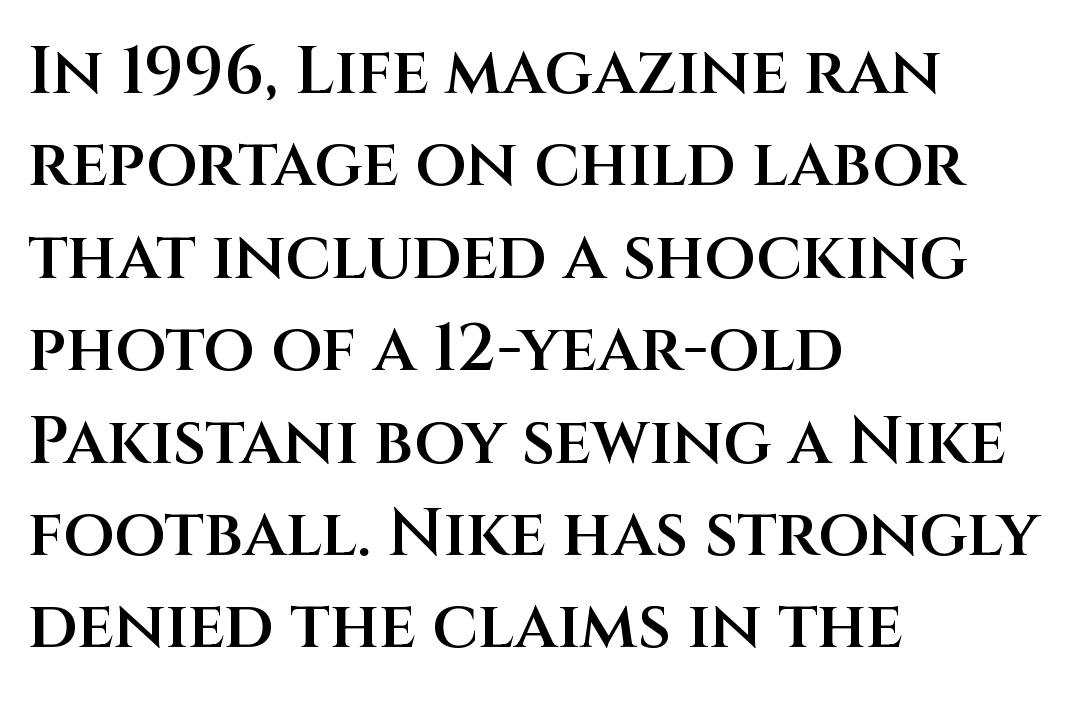
{"serif": "no", "italic": "no", "bold": "semi", "weight": "semibold", "width": "normal", "stroke_contrast": "medium", "x_height": "large", "monospaced": "no", "underline": "no", "align": "left", "line_spacing": "normal", "line_spacing_ratio": 1.4, "letter_spacing": "normal", "letter_spacing_em": 0.0, "glyph_px": 66}
